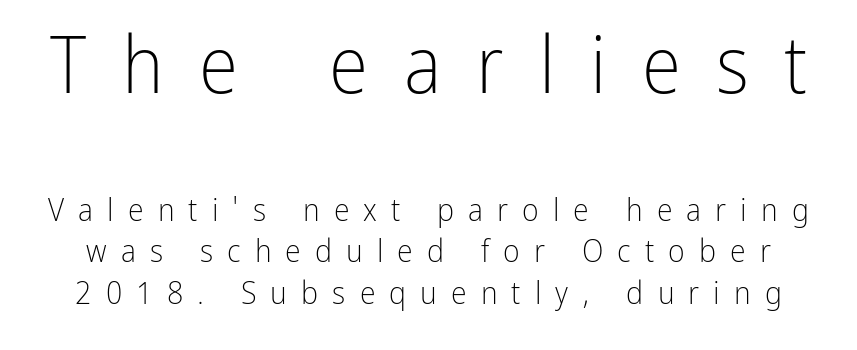
Stems here are at most as thick as an everyday book face. Only glyphs here, with clear space below each row. Nothing sits at the stroke ends, so this counts as sans-serif. You can tell it's not italic because the verticals are truly vertical. Visually, the top section dominates because its glyphs are scaled up.
